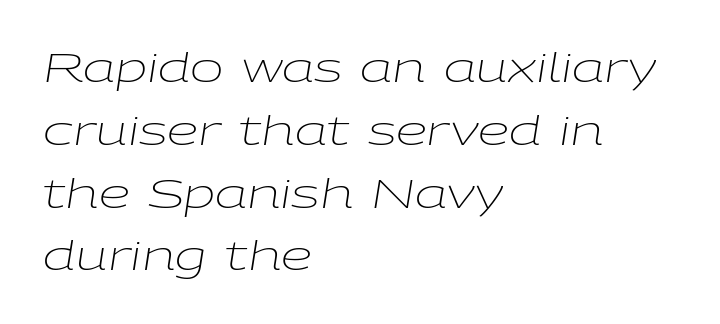
Is the block centered? No — it sits flush against the left margin. Rows of type keep a routine distance in the vertical direction. Clear beneath every line of the passage. Is the letter spacing exaggerated? No — it looks like the ordinary default. The rendering uses natural spacing where letterforms have individual widths. Slant detected: the letters are inclined.
